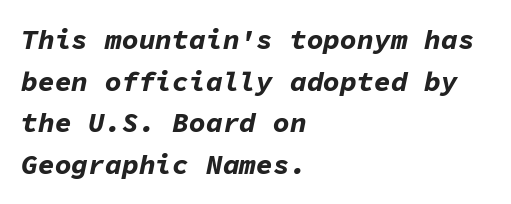
{"italic": "yes", "lean": "right", "slant_degrees": 11, "bold": "yes", "weight": "bold", "width": "normal", "stroke_contrast": "low", "x_height": "medium", "monospaced": "yes", "underline": "no", "align": "left", "line_spacing": "normal", "line_spacing_ratio": 1.49, "letter_spacing": "normal", "letter_spacing_em": 0.0, "glyph_px": 28}
